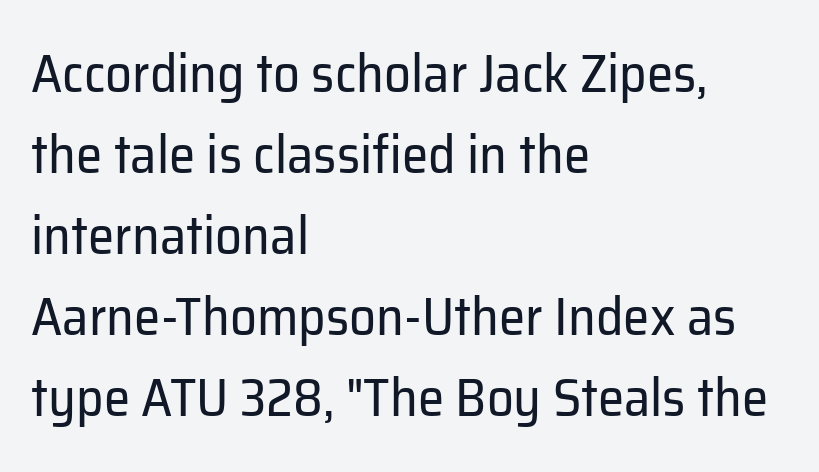
The image shows 53 px regular-weight sans-serif type, upright; set left-aligned, normal line spacing (1.53x), normal letter spacing, not underlined; low stroke contrast and a medium x-height.
